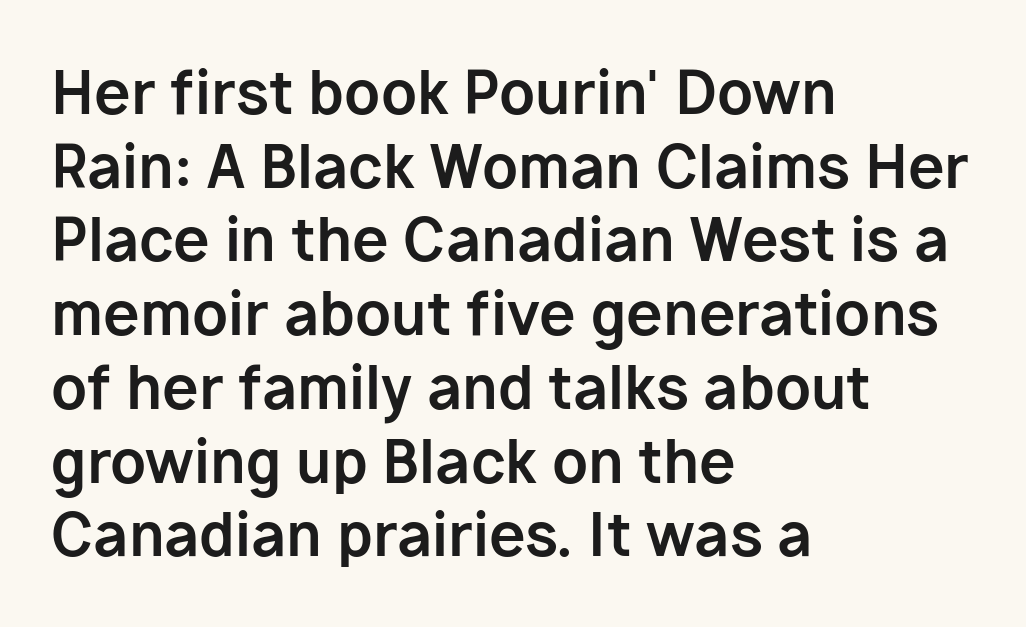
Q: Is the text bold? A: Yes.
Q: Is the text italic (slanted)? A: No, it is upright.
Q: Is the typeface a serif or a sans-serif typeface? A: Sans-serif.
Q: Is the text underlined? A: No.
Q: How is the paragraph aligned? A: Left-aligned.
Q: Is the spacing between letters normal or unusually wide? A: Normal.
Q: Is the spacing between lines tight, normal or loose? A: Normal.
Q: Width (condensed, normal, or wide)? A: Normal.
Q: Stroke contrast? A: Low.
Q: x-height? A: Medium.
Q: Monospaced? A: No.
